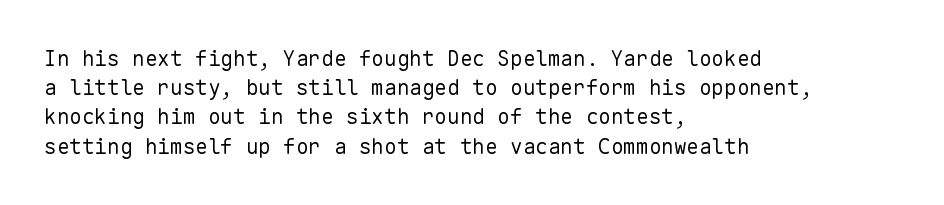
The image shows 21 px text type, upright; set left-aligned, normal line spacing (1.39x), normal letter spacing, not underlined.
